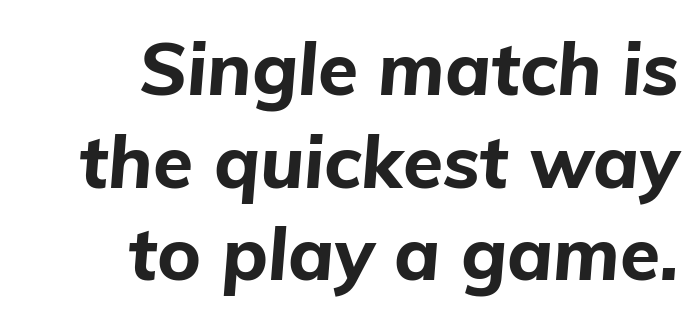
{"italic": "yes", "lean": "right", "slant_degrees": 5, "bold": "yes", "weight": "bold", "width": "normal", "stroke_contrast": "low", "x_height": "medium", "monospaced": "no", "underline": "no", "align": "right", "line_spacing": "normal", "line_spacing_ratio": 1.27, "letter_spacing": "normal", "letter_spacing_em": 0.0, "glyph_px": 73}
